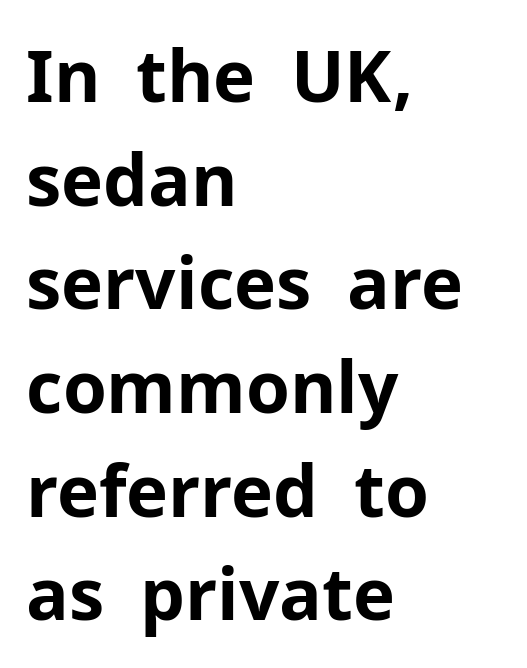
The image shows 71 px bold sans-serif type, upright; set left-aligned, normal line spacing (1.46x), normal letter spacing, not underlined; low stroke contrast and a medium x-height.
